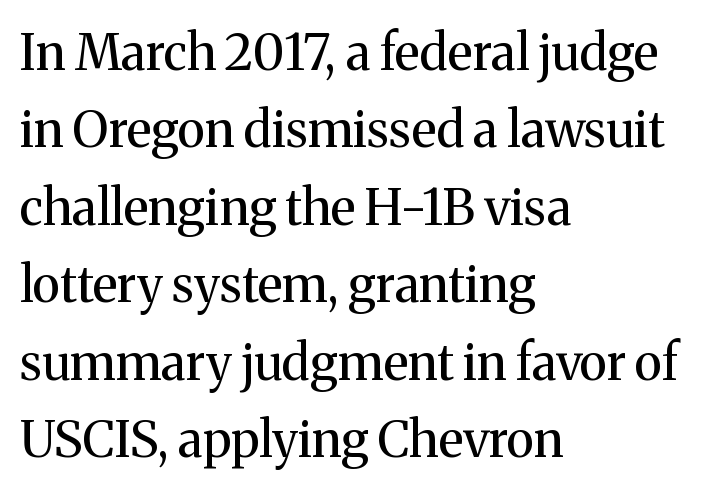
Q: Is the text bold? A: No.
Q: Is the text italic (slanted)? A: No, it is upright.
Q: Is the typeface a serif or a sans-serif typeface? A: Serif.
Q: Is the text underlined? A: No.
Q: How is the paragraph aligned? A: Left-aligned.
Q: Is the spacing between letters normal or unusually wide? A: Normal.
Q: Is the spacing between lines tight, normal or loose? A: Normal.
Q: Width (condensed, normal, or wide)? A: Normal.
Q: Stroke contrast? A: Medium.
Q: x-height? A: Medium.
Q: Monospaced? A: No.
